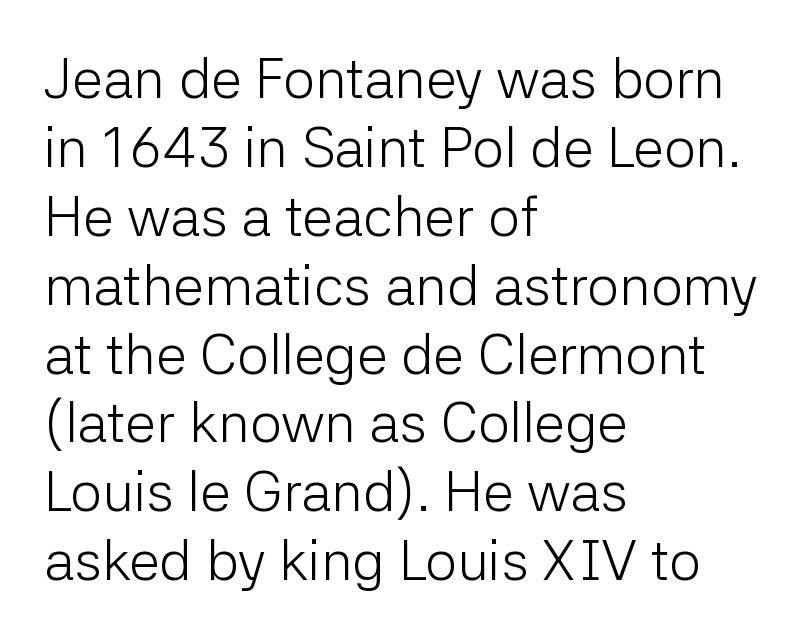
Q: Is the text bold? A: No.
Q: Is the text italic (slanted)? A: No, it is upright.
Q: Is the typeface a serif or a sans-serif typeface? A: Sans-serif.
Q: Is the text underlined? A: No.
Q: How is the paragraph aligned? A: Left-aligned.
Q: Is the spacing between letters normal or unusually wide? A: Normal.
Q: Width (condensed, normal, or wide)? A: Normal.
Q: Stroke contrast? A: Low.
Q: x-height? A: Medium.
Q: Monospaced? A: No.
